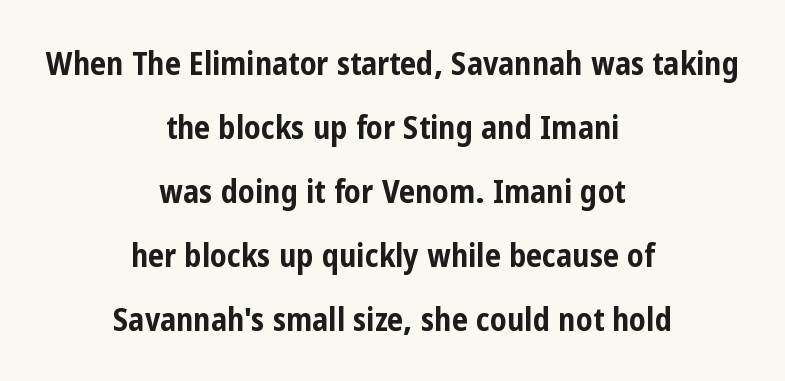
The image shows 32 px bold, condensed sans-serif type, upright; set centered, loose line spacing (2.0x), normal letter spacing, not underlined; low stroke contrast and a medium x-height.
